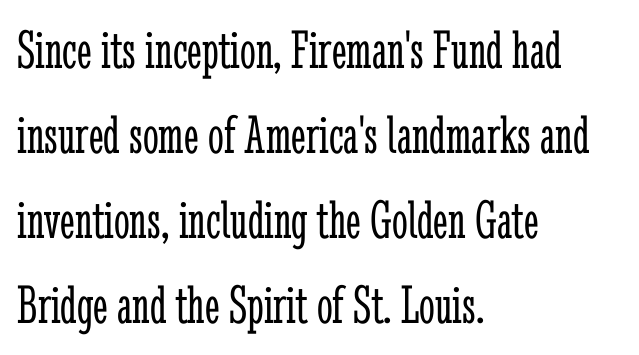
The image shows 56 px light, condensed serif type, upright; set left-aligned, normal line spacing (1.52x), normal letter spacing, not underlined; low stroke contrast and a medium x-height.
